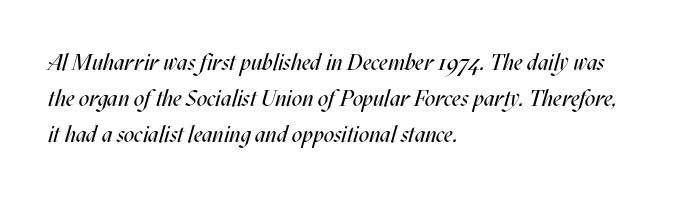
Q: Is the text bold? A: No.
Q: Is the text italic (slanted)? A: Yes, it leans right by about 17 degrees.
Q: Is the text underlined? A: No.
Q: How is the paragraph aligned? A: Left-aligned.
Q: Is the spacing between letters normal or unusually wide? A: Normal.
Q: Is the spacing between lines tight, normal or loose? A: Normal.
